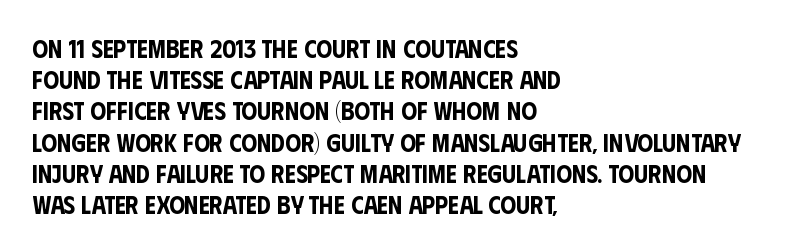
If you drew a line through each stem, it would be perfectly vertical. Leading: standard. The setting favours the left margin, as ordinary paragraphs usually do. Nobody touched the tracking dial on this one. Lines of text with bare space underneath.
